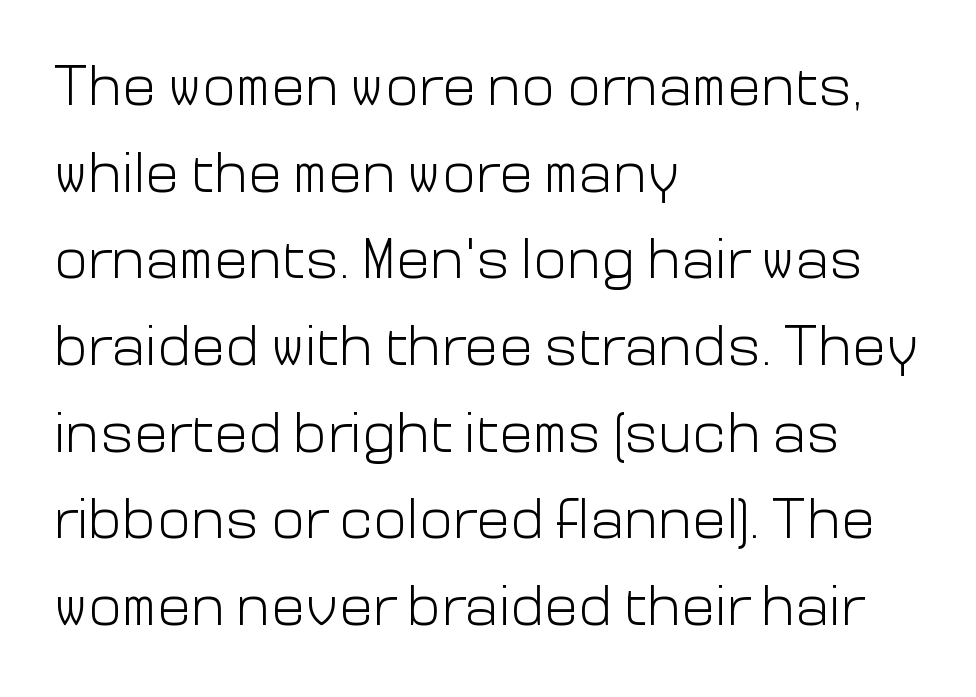
Leading: standard. A light-to-regular cut is what we see here. The letters advance in unequal steps, a hallmark of proportional type. Are there feet on the stems? There aren't — it's a sans. Does the lettering tilt? It doesn't — this is upright. These lines keep a tight, regular rhythm from letter to letter.
